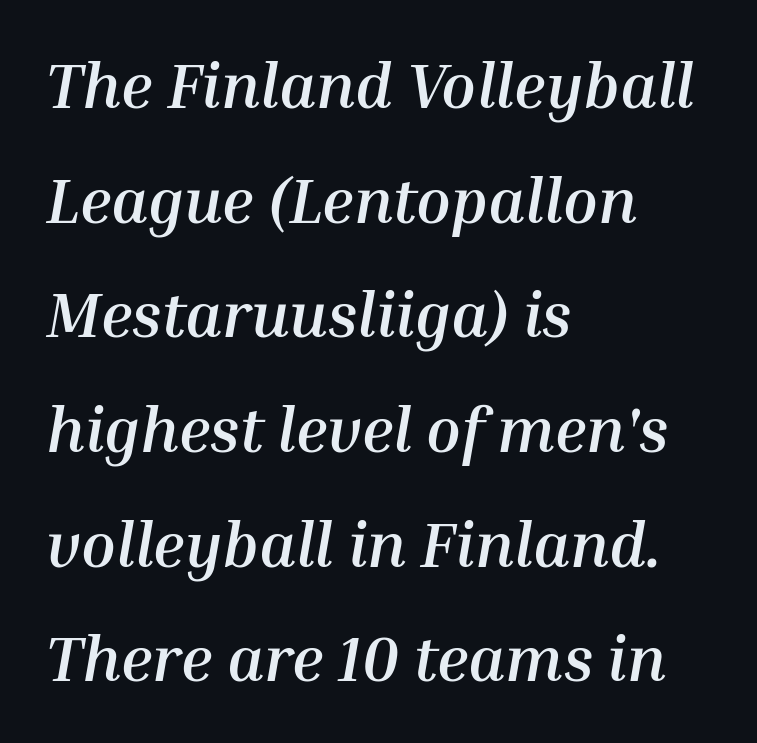
Just letters on the line, the space beneath them empty. Looks like regular typesetting: each glyph gets only the width it needs. A typesetter would call this zero additional tracking. Summary of weight: heavy, a full bold. Italic? Definitely — the glyphs are oblique.
